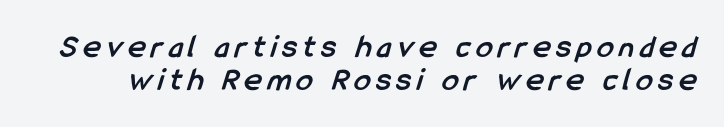
The lines are packed closely together with very little leading. I'd call this a sans setting — the letters go barefoot. The passage shown is typed in a proportional face where columns would drift. The sample has been set heavy, in full bold.
